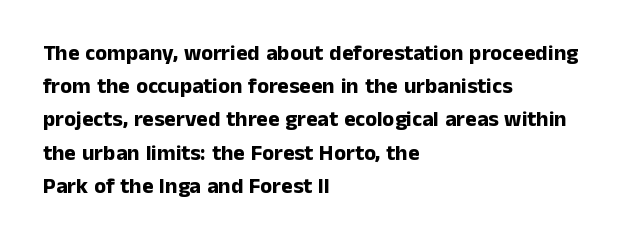
Q: Is the text bold? A: Yes.
Q: Is the text italic (slanted)? A: No, it is upright.
Q: Is the text underlined? A: No.
Q: How is the paragraph aligned? A: Left-aligned.
Q: Is the spacing between letters normal or unusually wide? A: Normal.
Q: Is the spacing between lines tight, normal or loose? A: Normal.
